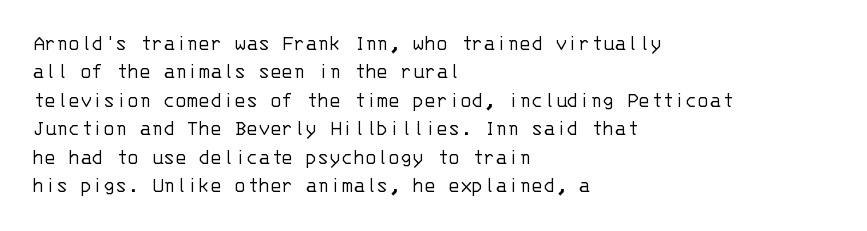
{"italic": "no", "bold": "no", "underline": "no", "align": "left", "line_spacing": "normal", "line_spacing_ratio": 1.29, "letter_spacing": "normal", "letter_spacing_em": 0.0, "glyph_px": 22}
